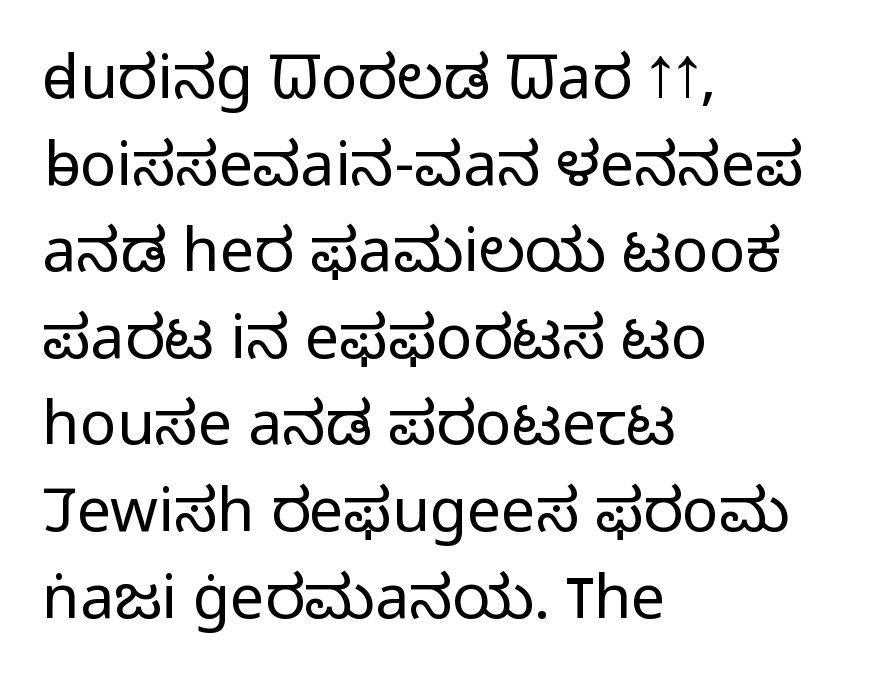
Note the varied advance widths — an 'i' is clearly narrower than an 'm'. The font sits on the lighter half of the weight spectrum, regular included. Characters follow at the spacing the type designer built in. Check under the words: just untouched page.
